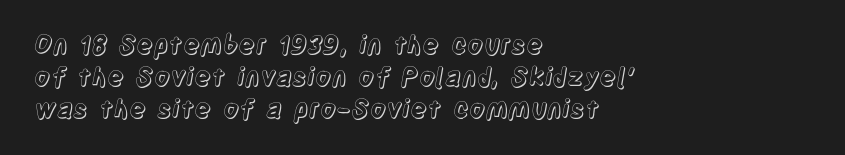
Q: Is the text italic (slanted)? A: Yes.
Q: Is the text underlined? A: No.
Q: How is the paragraph aligned? A: Left-aligned.
Q: Is the spacing between letters normal or unusually wide? A: Normal.
Q: Is the spacing between lines tight, normal or loose? A: Normal.
